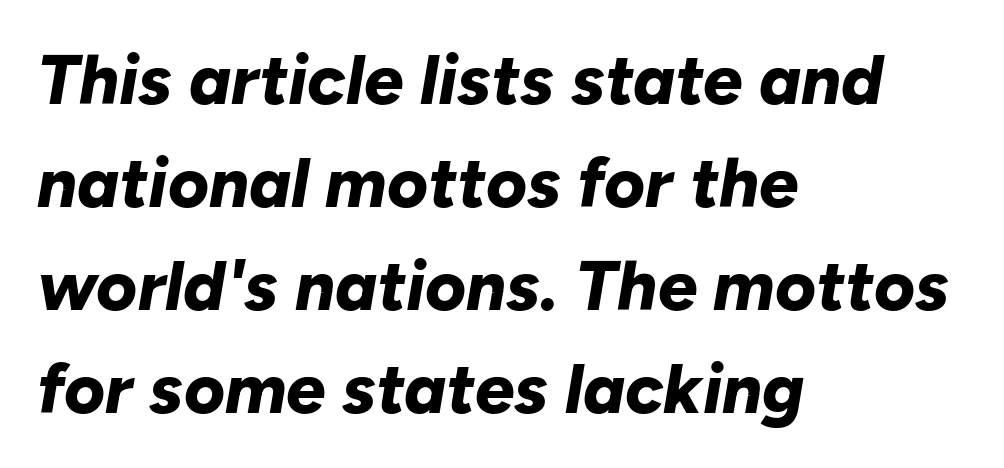
{"italic": "yes", "lean": "right", "slant_degrees": 10, "bold": "yes", "weight": "bold", "width": "normal", "stroke_contrast": "low", "x_height": "medium", "monospaced": "no", "underline": "no", "align": "left", "line_spacing": "normal", "line_spacing_ratio": 1.47, "letter_spacing": "normal", "letter_spacing_em": 0.0, "glyph_px": 70}
